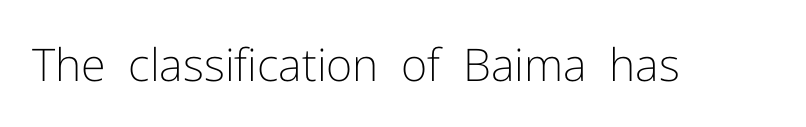
The image shows 45 px light sans-serif type, upright; set normal letter spacing, not underlined; low stroke contrast and a medium x-height.
